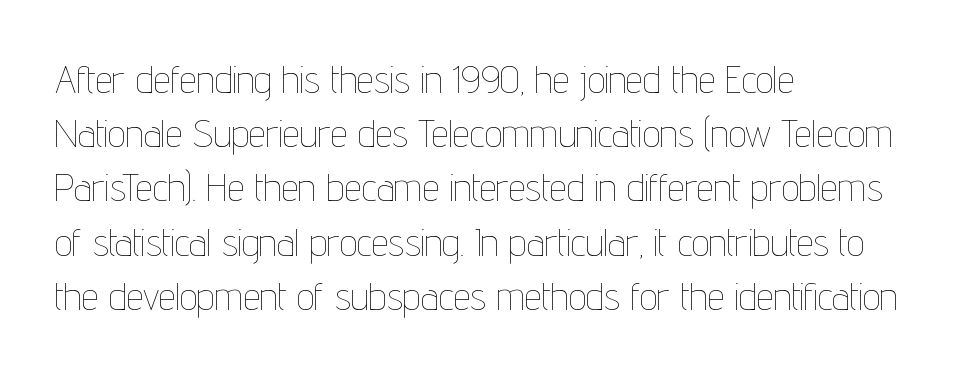
{"italic": "no", "bold": "no", "weight": "thin", "width": "condensed", "stroke_contrast": "low", "x_height": "medium", "monospaced": "no", "underline": "no", "align": "left", "line_spacing": "normal", "line_spacing_ratio": 1.39, "letter_spacing": "normal", "letter_spacing_em": 0.0, "glyph_px": 39}
